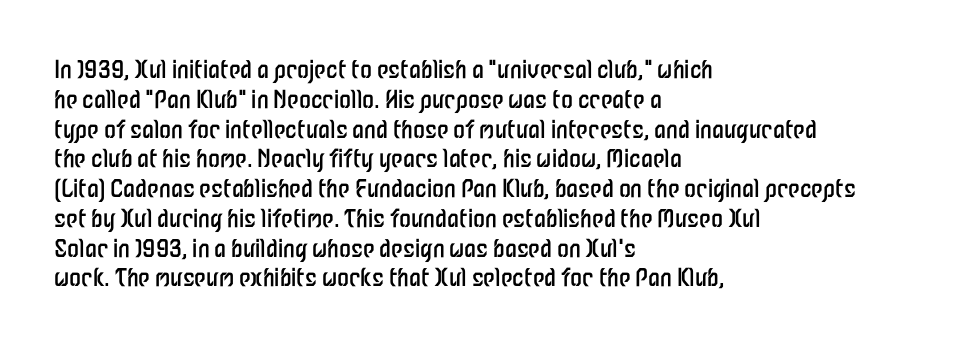
The image shows 24 px text type, upright; set left-aligned, line spacing 1.24x, normal letter spacing, not underlined.
